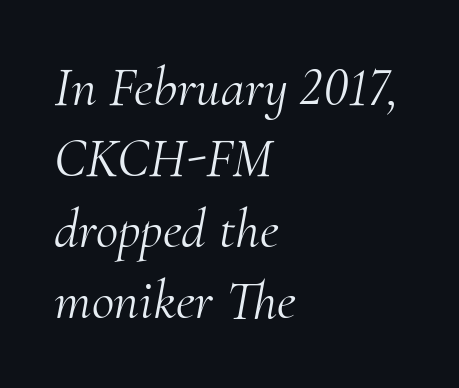
Q: Is the text bold? A: No.
Q: Is the text italic (slanted)? A: Yes, it leans right by about 10 degrees.
Q: Is the typeface a serif or a sans-serif typeface? A: Serif.
Q: Is the text underlined? A: No.
Q: How is the paragraph aligned? A: Left-aligned.
Q: Is the spacing between letters normal or unusually wide? A: Normal.
Q: Is the spacing between lines tight, normal or loose? A: Normal.
Q: Width (condensed, normal, or wide)? A: Normal.
Q: Stroke contrast? A: Medium.
Q: x-height? A: Small.
Q: Monospaced? A: No.
